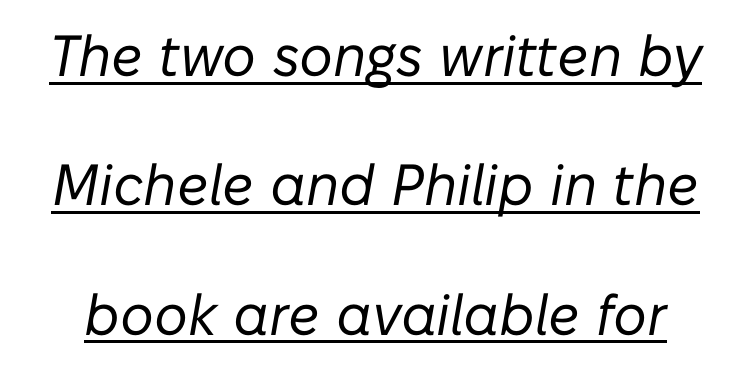
The image shows 58 px regular-weight type, italic (leaning right); set loose line spacing (2.23x), normal letter spacing, underlined; low stroke contrast and a medium x-height.
